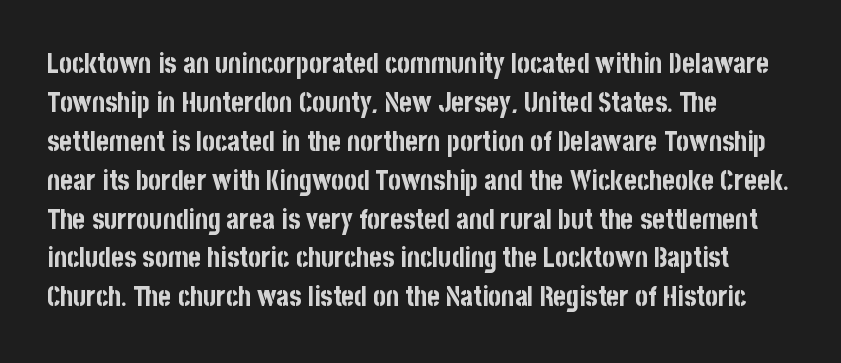
Q: Is the text bold? A: Yes.
Q: Is the text italic (slanted)? A: No, it is upright.
Q: Is the text underlined? A: No.
Q: How is the paragraph aligned? A: Left-aligned.
Q: Is the spacing between letters normal or unusually wide? A: Normal.
Q: Is the spacing between lines tight, normal or loose? A: Normal.
